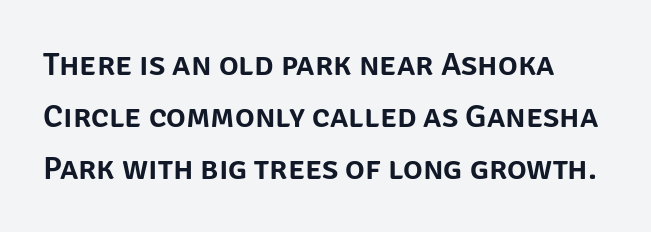
The image shows 33 px sans-serif type, upright; set normal line spacing (1.57x), normal letter spacing, not underlined; low stroke contrast and a large x-height.
